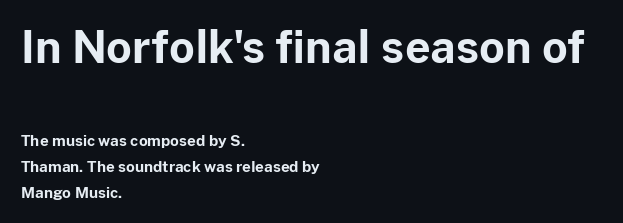
{"serif": "no", "italic": "no", "bold": "yes", "weight": "bold", "width": "normal", "stroke_contrast": "low", "x_height": "medium", "monospaced": "no", "underline": "no", "align": "left", "line_spacing_ratio": 1.71, "letter_spacing": "normal", "letter_spacing_em": 0.0, "larger_block": "first", "size_ratio": 2.93, "glyph_px": 44}
